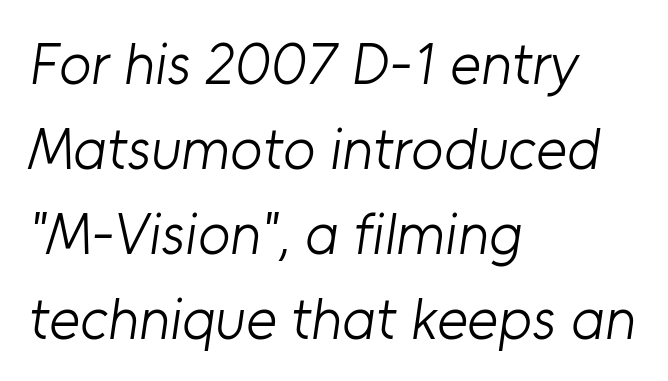
Q: Is the text bold? A: No.
Q: Is the typeface a serif or a sans-serif typeface? A: Sans-serif.
Q: Is the text underlined? A: No.
Q: How is the paragraph aligned? A: Left-aligned.
Q: Is the spacing between letters normal or unusually wide? A: Normal.
Q: Is the spacing between lines tight, normal or loose? A: Normal.
Q: Width (condensed, normal, or wide)? A: Normal.
Q: Stroke contrast? A: Low.
Q: x-height? A: Medium.
Q: Monospaced? A: No.
